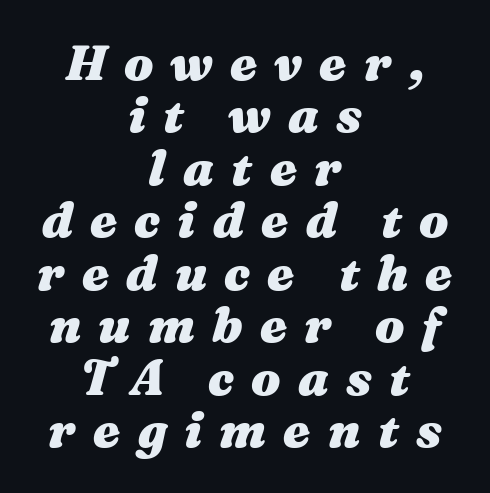
{"italic": "yes", "lean": "right", "slant_degrees": 16, "bold": "yes", "weight": "heavy", "width": "wide", "stroke_contrast": "medium", "x_height": "medium", "monospaced": "no", "underline": "no", "align": "center", "line_spacing": "tight", "line_spacing_ratio": 1.07, "letter_spacing": "wide", "letter_spacing_em": 0.35, "glyph_px": 49}
